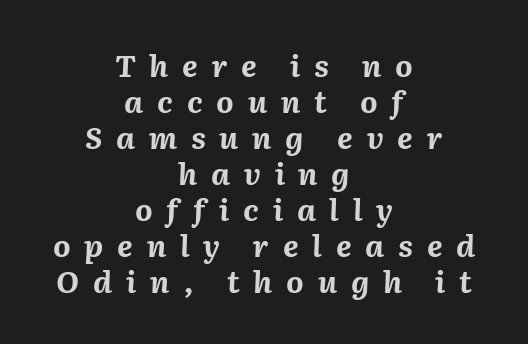
The image shows 30 px bold type, italic (leaning right); set centered, line spacing 1.2x, unusually wide letter spacing (+0.46 em), not underlined; medium stroke contrast and a medium x-height.
